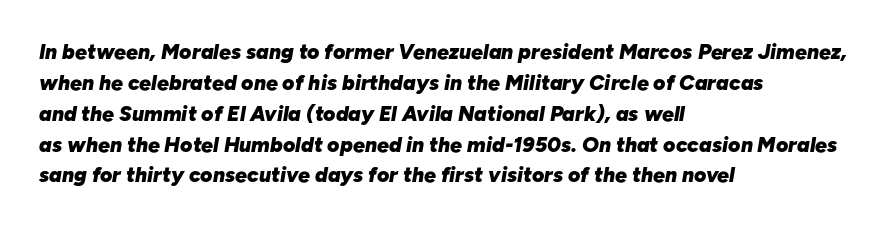
The image shows 21 px bold type, italic (leaning right); set left-aligned, normal line spacing (1.47x), normal letter spacing, not underlined.
